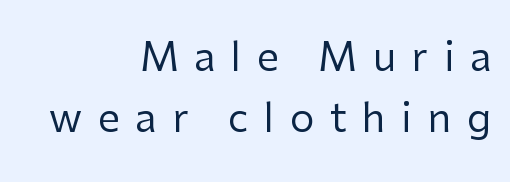
{"serif": "no", "italic": "no", "bold": "no", "weight": "regular", "width": "normal", "stroke_contrast": "low", "x_height": "medium", "monospaced": "no", "underline": "no", "align": "right", "line_spacing": "normal", "line_spacing_ratio": 1.56, "letter_spacing": "wide", "letter_spacing_em": 0.4, "glyph_px": 39}
